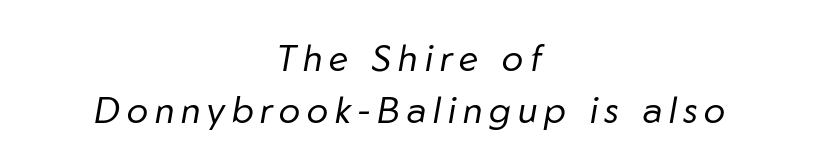
The image shows 36 px regular-weight type, italic (leaning right); set centered, normal line spacing (1.45x), not underlined; low stroke contrast and a medium x-height.
